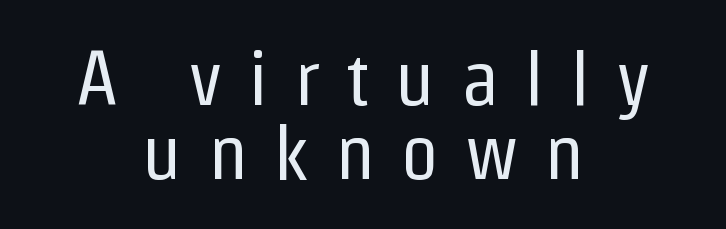
The image shows 77 px regular-weight, condensed sans-serif type, upright; set centered, tight line spacing (0.96x), unusually wide letter spacing (+0.33 em), not underlined; low stroke contrast and a medium x-height.
